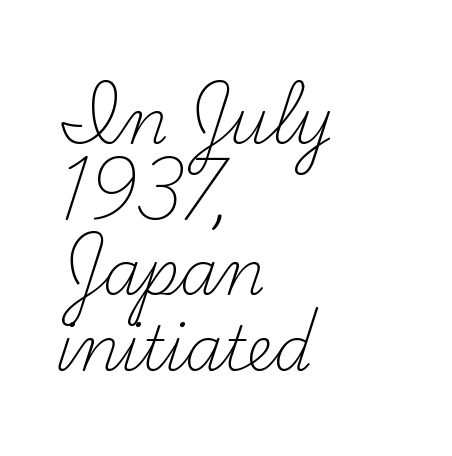
{"bold": "no", "weight": "light", "width": "normal", "stroke_contrast": "medium", "x_height": "small", "monospaced": "no", "underline": "no", "align": "left", "line_spacing_ratio": 1.24, "letter_spacing": "normal", "letter_spacing_em": 0.0, "glyph_px": 61}
